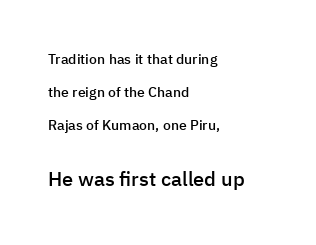
The passage shown stacks its lines with a broad gap. The paragraph has a hard left edge and a soft right edge. Inter-character spacing is left at the font's built-in metrics. Set as a demibold, roughly 600 on the weight scale. Italic: no, the glyphs are upright roman. The area under the type is left untouched.
